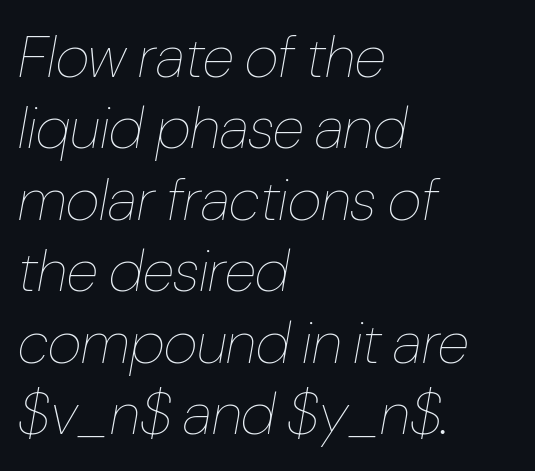
The image shows 59 px thin, condensed type, italic (leaning right); set left-aligned, line spacing 1.21x, normal letter spacing, not underlined; low stroke contrast and a medium x-height.
